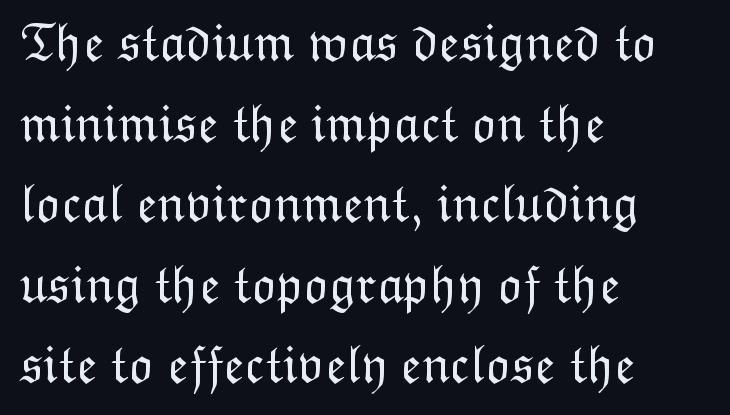
Q: Is the text bold? A: No.
Q: Is the text italic (slanted)? A: No, it is upright.
Q: Is the text underlined? A: No.
Q: How is the paragraph aligned? A: Left-aligned.
Q: Is the spacing between letters normal or unusually wide? A: Normal.
Q: Is the spacing between lines tight, normal or loose? A: Normal.
Q: Width (condensed, normal, or wide)? A: Normal.
Q: Stroke contrast? A: Low.
Q: x-height? A: Medium.
Q: Monospaced? A: No.
